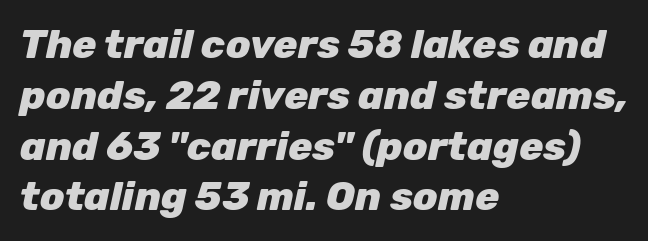
Q: Is the text bold? A: Yes.
Q: Is the text italic (slanted)? A: Yes, it leans right by about 12 degrees.
Q: Is the text underlined? A: No.
Q: How is the paragraph aligned? A: Left-aligned.
Q: Is the spacing between letters normal or unusually wide? A: Normal.
Q: Is the spacing between lines tight, normal or loose? A: Normal.
Q: Width (condensed, normal, or wide)? A: Normal.
Q: Stroke contrast? A: Low.
Q: x-height? A: Medium.
Q: Monospaced? A: No.
